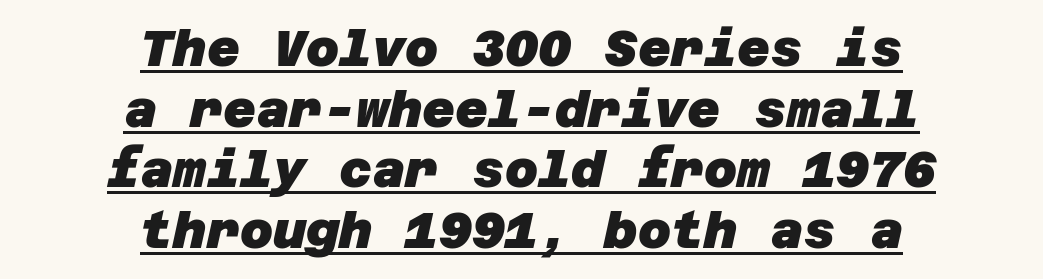
Every row of glyphs is offset so its center matches the block's center. The characters look thick and weighty, a clear bold. Characters follow at the spacing the type designer built in. Underlined type. Note: no serifs on the glyphs.
